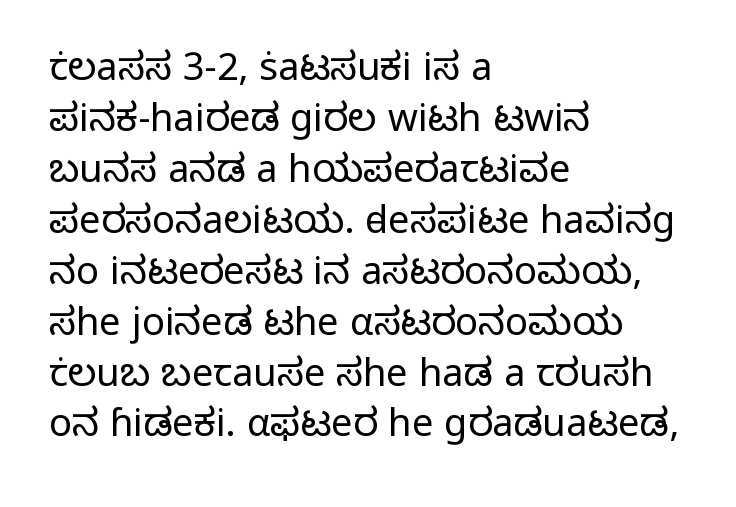
The image shows 38 px light sans-serif type, upright; set left-aligned, normal line spacing (1.34x), normal letter spacing, not underlined; low stroke contrast and a medium x-height.
